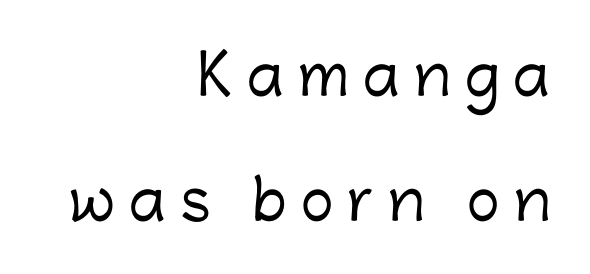
Q: Is the text italic (slanted)? A: No, it is upright.
Q: Is the typeface a serif or a sans-serif typeface? A: Sans-serif.
Q: Is the text underlined? A: No.
Q: How is the paragraph aligned? A: Right-aligned.
Q: Is the spacing between letters normal or unusually wide? A: Unusually wide.
Q: Is the spacing between lines tight, normal or loose? A: Loose.
Q: Width (condensed, normal, or wide)? A: Normal.
Q: Stroke contrast? A: Low.
Q: x-height? A: Medium.
Q: Monospaced? A: No.
